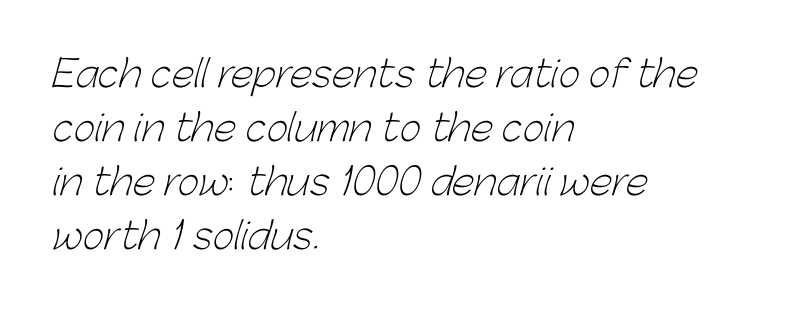
Q: Is the text bold? A: No.
Q: Is the typeface a serif or a sans-serif typeface? A: Sans-serif.
Q: Is the text underlined? A: No.
Q: How is the paragraph aligned? A: Left-aligned.
Q: Is the spacing between letters normal or unusually wide? A: Normal.
Q: Is the spacing between lines tight, normal or loose? A: Normal.
Q: Width (condensed, normal, or wide)? A: Normal.
Q: Stroke contrast? A: Low.
Q: x-height? A: Medium.
Q: Monospaced? A: No.
